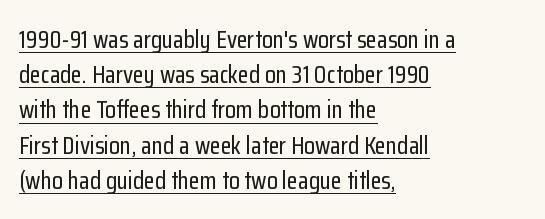
{"italic": "no", "underline": "yes", "align": "left", "line_spacing": "normal", "line_spacing_ratio": 1.41, "letter_spacing": "normal", "letter_spacing_em": 0.0, "glyph_px": 25}
